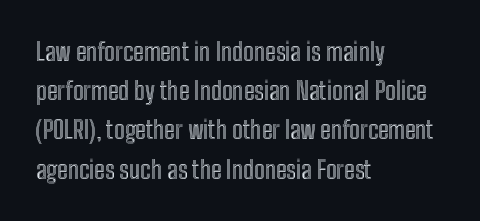
Q: Is the text italic (slanted)? A: No, it is upright.
Q: Is the text underlined? A: No.
Q: How is the paragraph aligned? A: Left-aligned.
Q: Is the spacing between letters normal or unusually wide? A: Normal.
Q: Is the spacing between lines tight, normal or loose? A: Normal.
